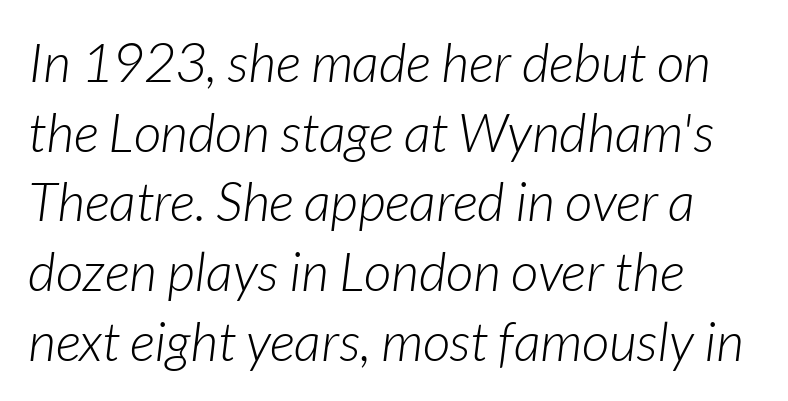
The image shows 54 px light type, italic (leaning right); set left-aligned, normal line spacing (1.29x), normal letter spacing, not underlined; low stroke contrast and a medium x-height.
